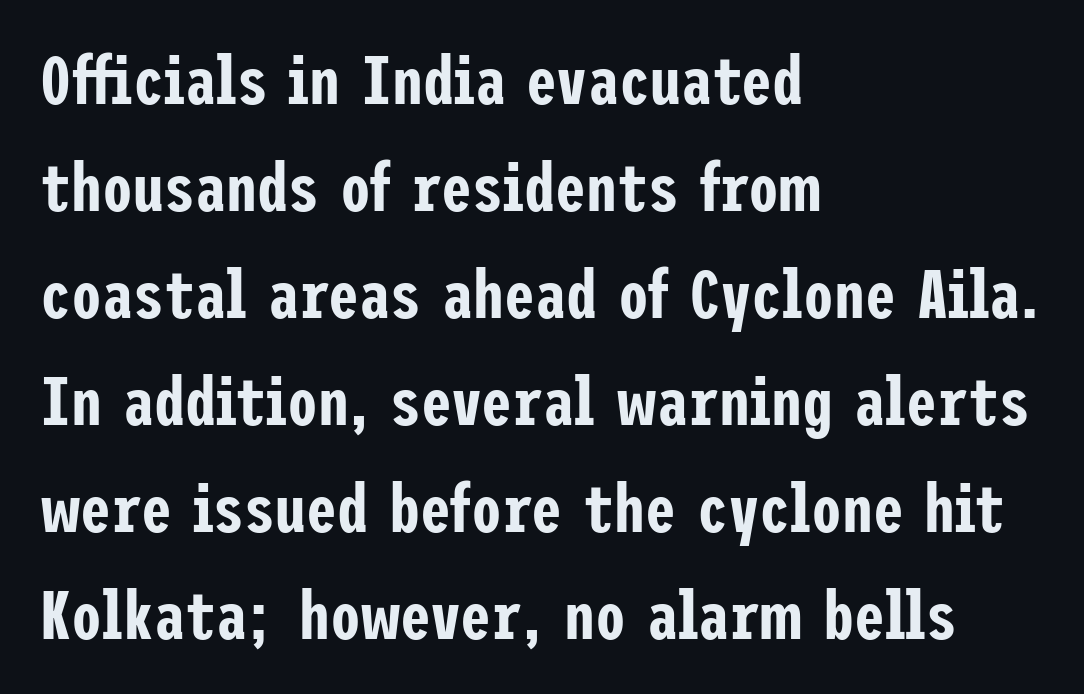
{"serif": "no", "italic": "no", "width": "condensed", "stroke_contrast": "low", "x_height": "medium", "underline": "no", "align": "left", "line_spacing": "normal", "line_spacing_ratio": 1.55, "letter_spacing": "normal", "letter_spacing_em": 0.0, "glyph_px": 69}
